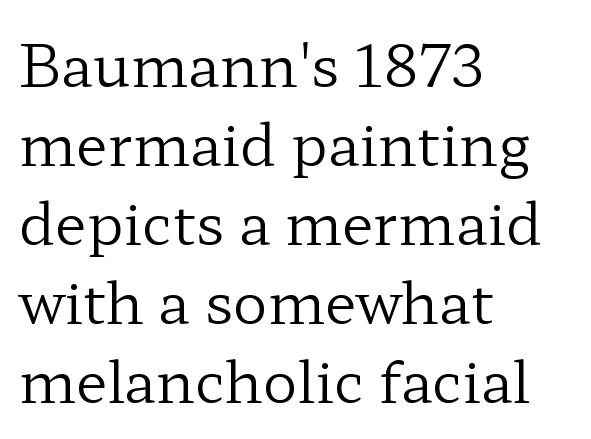
The typesetting does not lean heavy: it is not bold. Leftover space on each line is placed entirely after the last word. What kind of face is this? One with serifs. Varying glyph widths throughout — classic text-font behaviour.
